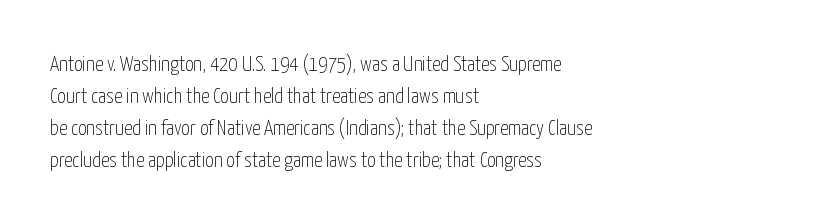
Q: Is the text bold? A: No.
Q: Is the text italic (slanted)? A: No, it is upright.
Q: Is the text underlined? A: No.
Q: How is the paragraph aligned? A: Left-aligned.
Q: Is the spacing between letters normal or unusually wide? A: Normal.
Q: Is the spacing between lines tight, normal or loose? A: Normal.
